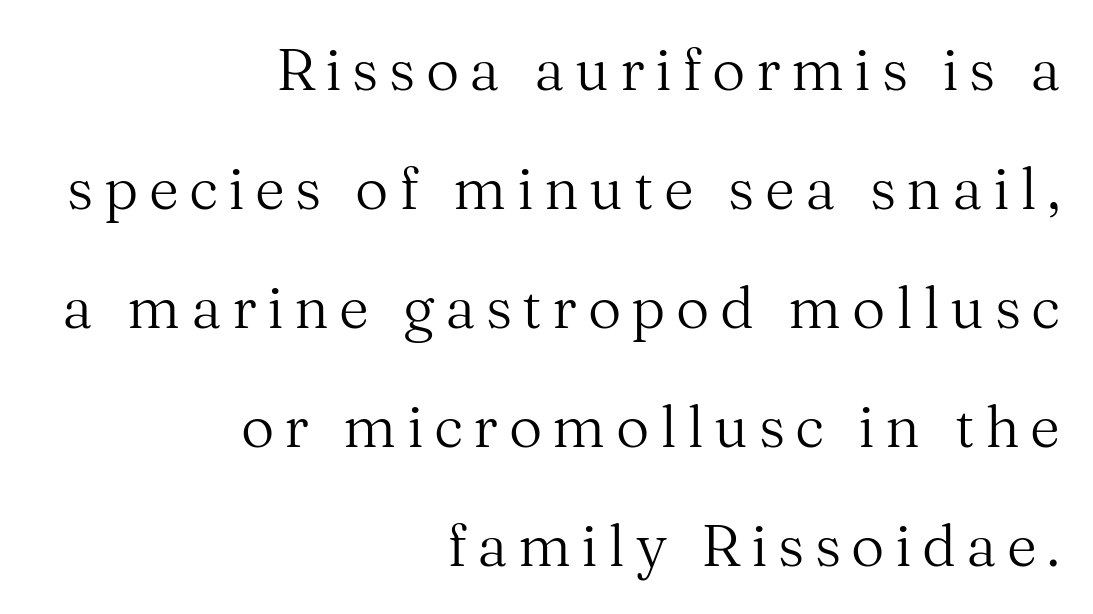
Q: Is the text bold? A: No.
Q: Is the text italic (slanted)? A: No, it is upright.
Q: Is the typeface a serif or a sans-serif typeface? A: Serif.
Q: Is the text underlined? A: No.
Q: How is the paragraph aligned? A: Right-aligned.
Q: Is the spacing between lines tight, normal or loose? A: Loose.
Q: Width (condensed, normal, or wide)? A: Normal.
Q: Stroke contrast? A: Medium.
Q: x-height? A: Medium.
Q: Monospaced? A: No.
